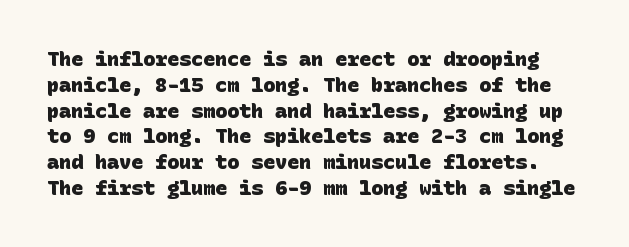
Between one letter and the next there's only the usual sliver of space. You'd pick this weight for a headline — it's a proper bold. What's the leading like? Ordinary, nothing unusual. Rule under the text: the space is simply empty.
